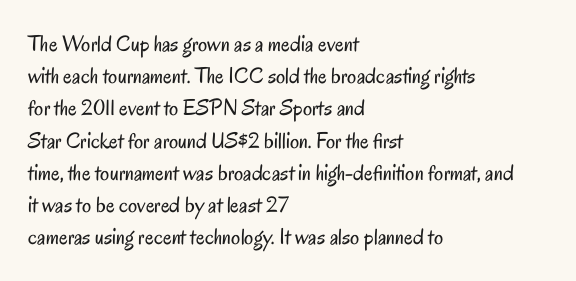
Regarding leading, the lines here are spaced in the standard way. The setting favours the left margin, as ordinary paragraphs usually do. The typeface has the unassuming heft of standard copy or less. The tracking reads as untouched default to a designer's eye. Type without underlining. Vertical strokes here are truly vertical.
